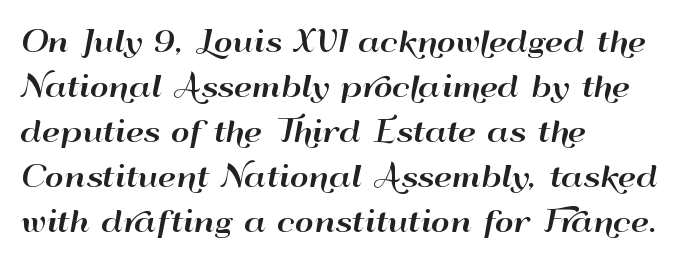
Q: Is the text italic (slanted)? A: Yes.
Q: Is the typeface a serif or a sans-serif typeface? A: Sans-serif.
Q: Is the text underlined? A: No.
Q: How is the paragraph aligned? A: Left-aligned.
Q: Is the spacing between letters normal or unusually wide? A: Normal.
Q: Is the spacing between lines tight, normal or loose? A: Normal.
Q: Width (condensed, normal, or wide)? A: Wide.
Q: Stroke contrast? A: High.
Q: x-height? A: Small.
Q: Monospaced? A: No.
